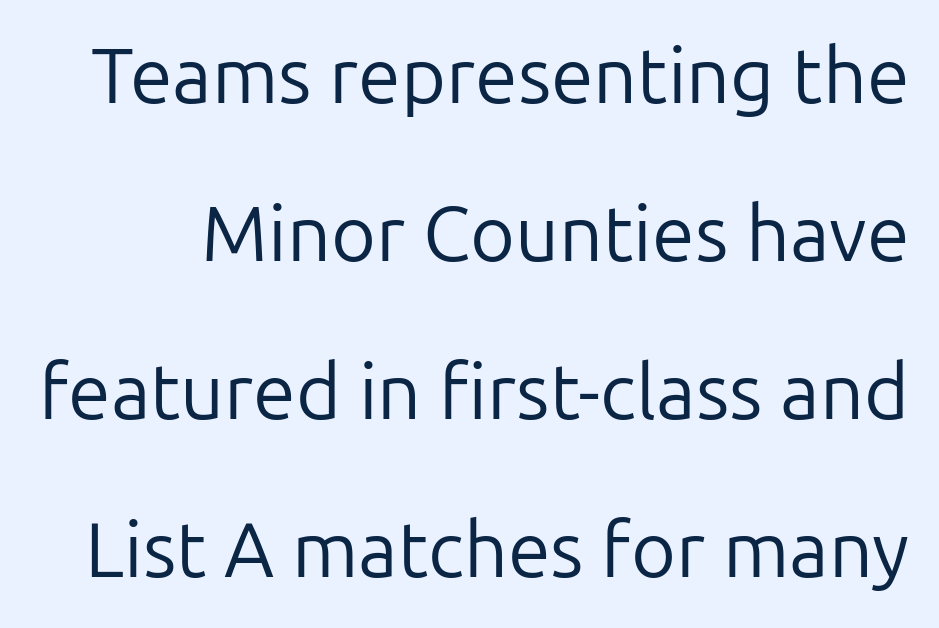
The image shows 77 px regular-weight sans-serif type, upright; set loose line spacing (2.05x), normal letter spacing, not underlined; low stroke contrast and a medium x-height.
